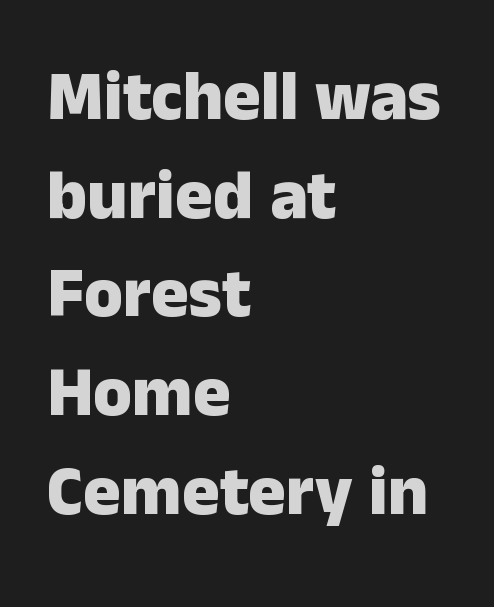
Q: Is the text bold? A: Yes.
Q: Is the text italic (slanted)? A: No, it is upright.
Q: Is the typeface a serif or a sans-serif typeface? A: Sans-serif.
Q: Is the text underlined? A: No.
Q: How is the paragraph aligned? A: Left-aligned.
Q: Is the spacing between letters normal or unusually wide? A: Normal.
Q: Is the spacing between lines tight, normal or loose? A: Normal.
Q: Width (condensed, normal, or wide)? A: Normal.
Q: Stroke contrast? A: Low.
Q: x-height? A: Medium.
Q: Monospaced? A: No.
